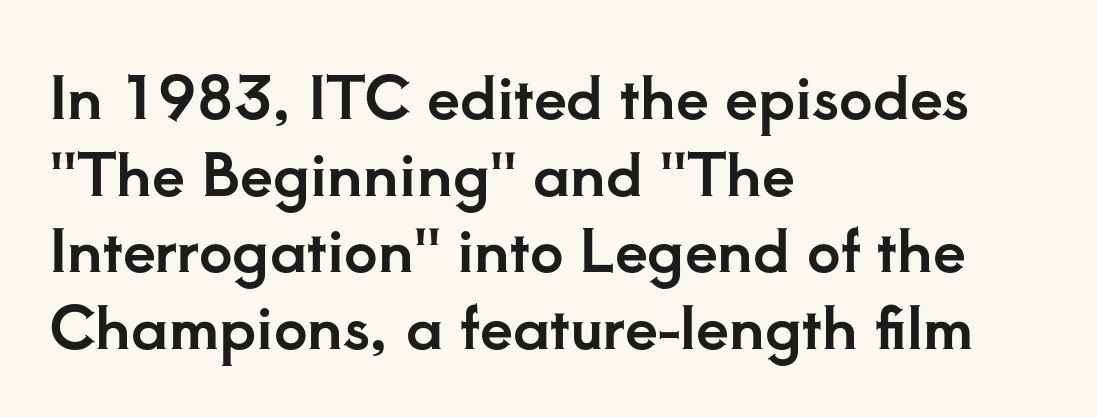
Q: Is the text italic (slanted)? A: No, it is upright.
Q: Is the typeface a serif or a sans-serif typeface? A: Serif.
Q: Is the text underlined? A: No.
Q: How is the paragraph aligned? A: Left-aligned.
Q: Is the spacing between letters normal or unusually wide? A: Normal.
Q: Is the spacing between lines tight, normal or loose? A: Normal.
Q: Width (condensed, normal, or wide)? A: Normal.
Q: Stroke contrast? A: Low.
Q: x-height? A: Small.
Q: Monospaced? A: No.
